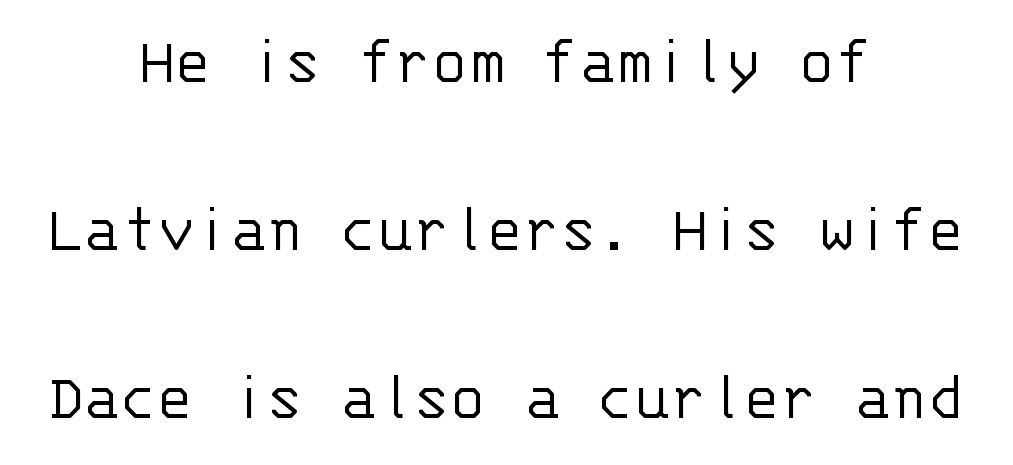
{"serif": "no", "italic": "no", "bold": "no", "weight": "light", "width": "normal", "stroke_contrast": "low", "x_height": "large", "monospaced": "yes", "underline": "no", "align": "center", "line_spacing": "loose", "line_spacing_ratio": 2.47, "letter_spacing": "normal", "letter_spacing_em": 0.0, "glyph_px": 68}
